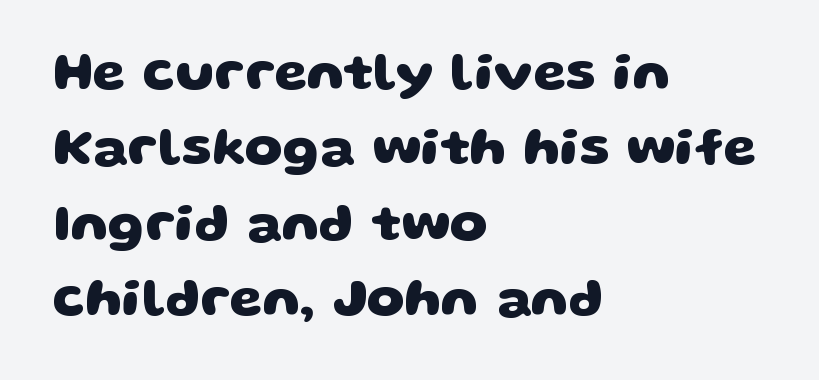
The specimen omits any rule beneath the text block's lines. The passage shown is typed in a proportional face where columns would drift. The rendering shows plain stroke endings on the letterforms — a sans-serif design. Typesetter's note: full bold, strokes at maximum text heaviness.
